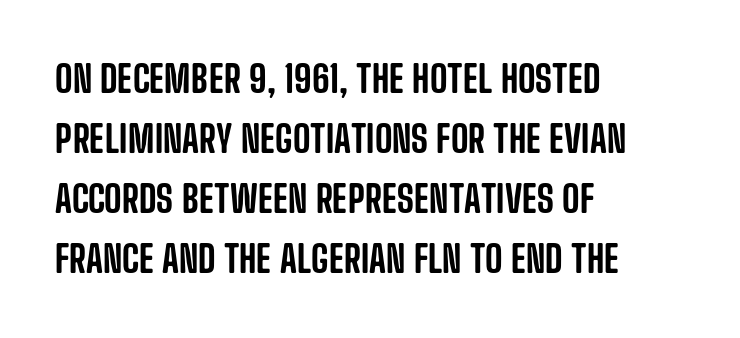
Is there any slant? The stems are plumb. Short and long lines alike share a common starting point at left. A typesetter would call this proportional, since set widths differ per character. The lines sit at an ordinary, default distance from one another. The words here are not underlined. Letterform terminals end flat and unadorned throughout the passage.
